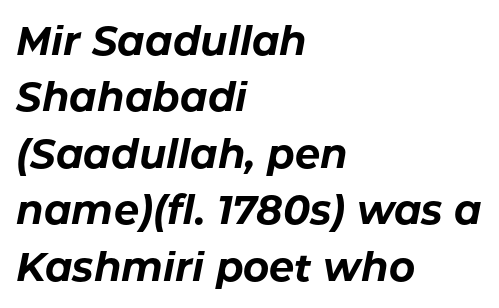
The image shows 40 px bold type, italic (leaning right); set left-aligned, normal line spacing (1.41x), normal letter spacing, not underlined; low stroke contrast and a medium x-height.
